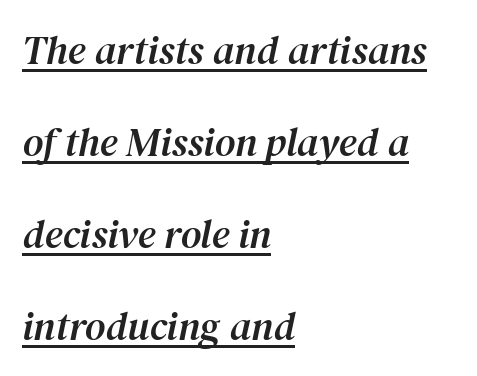
One-word summary of the alignment: left. In terms of posture, this sample is oblique. The face used here is seriffed, in the tradition of book romans. The rendering uses natural spacing where letterforms have individual widths. Is the letter spacing exaggerated? No — it looks like the ordinary default.
